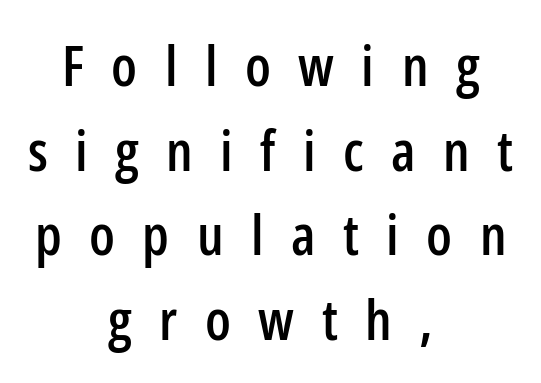
Q: Is the text italic (slanted)? A: No, it is upright.
Q: Is the typeface a serif or a sans-serif typeface? A: Sans-serif.
Q: Is the text underlined? A: No.
Q: How is the paragraph aligned? A: Centered.
Q: Is the spacing between letters normal or unusually wide? A: Unusually wide.
Q: Is the spacing between lines tight, normal or loose? A: Normal.
Q: Width (condensed, normal, or wide)? A: Condensed.
Q: Stroke contrast? A: Low.
Q: x-height? A: Medium.
Q: Monospaced? A: No.
